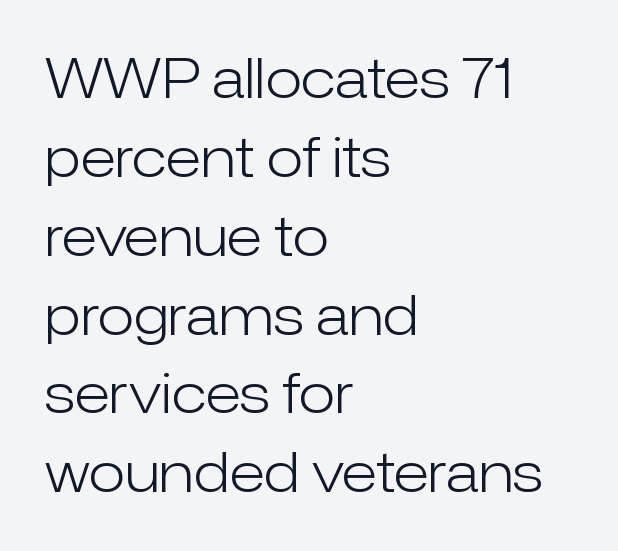
The image shows 54 px light sans-serif type, upright; set left-aligned, normal line spacing (1.46x), normal letter spacing, not underlined; low stroke contrast and a medium x-height.
